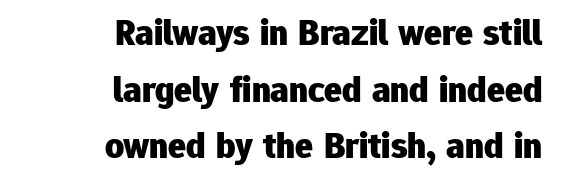
Nobody drew a line under any word here. Honestly, the row spacing looks completely unremarkable. Nothing unusual about the tracking: characters are spaced as the font intends. Style check: upright.
